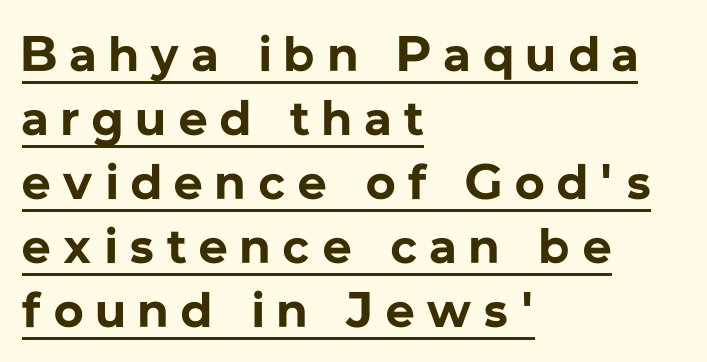
Q: Is the text bold? A: Yes.
Q: Is the text italic (slanted)? A: No, it is upright.
Q: Is the typeface a serif or a sans-serif typeface? A: Sans-serif.
Q: Is the text underlined? A: Yes.
Q: How is the paragraph aligned? A: Left-aligned.
Q: Is the spacing between letters normal or unusually wide? A: Unusually wide.
Q: Is the spacing between lines tight, normal or loose? A: Normal.
Q: Width (condensed, normal, or wide)? A: Normal.
Q: Stroke contrast? A: Low.
Q: x-height? A: Medium.
Q: Monospaced? A: No.
